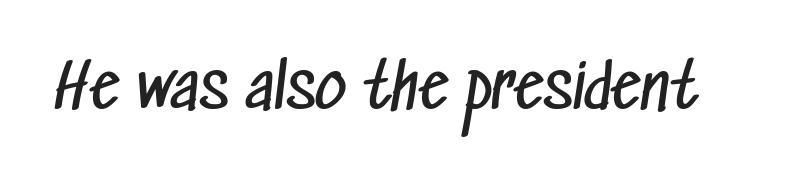
Q: Is the text bold? A: No.
Q: Is the typeface a serif or a sans-serif typeface? A: Sans-serif.
Q: Is the text underlined? A: No.
Q: Is the spacing between letters normal or unusually wide? A: Normal.
Q: Width (condensed, normal, or wide)? A: Condensed.
Q: Stroke contrast? A: Low.
Q: x-height? A: Medium.
Q: Monospaced? A: No.
